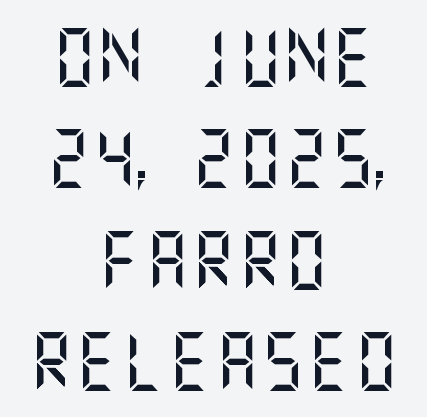
Q: Is the text italic (slanted)? A: No, it is upright.
Q: Is the typeface a serif or a sans-serif typeface? A: Sans-serif.
Q: Is the text underlined? A: No.
Q: How is the paragraph aligned? A: Centered.
Q: Is the spacing between letters normal or unusually wide? A: Normal.
Q: Width (condensed, normal, or wide)? A: Normal.
Q: Stroke contrast? A: Medium.
Q: x-height? A: Large.
